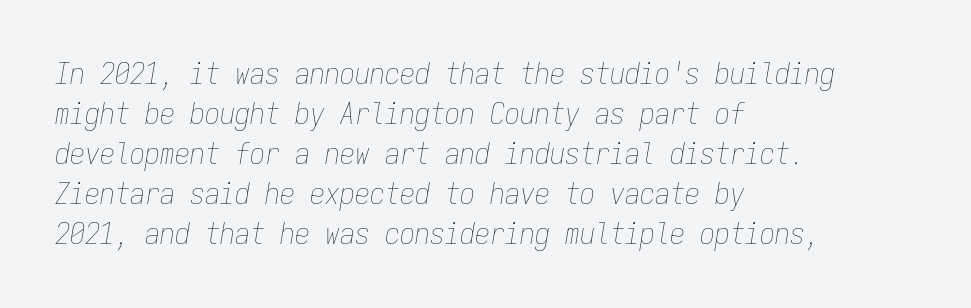
The image shows 30 px thin, condensed type, italic (leaning right), monospaced; set left-aligned, normal line spacing (1.33x), normal letter spacing, not underlined; low stroke contrast and a medium x-height.
